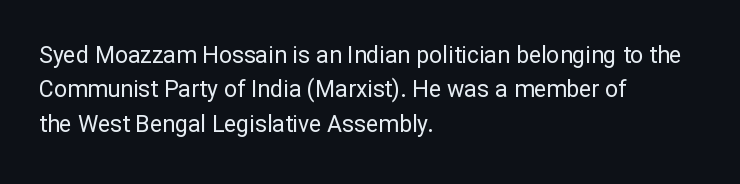
Q: Is the text bold? A: No.
Q: Is the text italic (slanted)? A: No, it is upright.
Q: Is the text underlined? A: No.
Q: How is the paragraph aligned? A: Left-aligned.
Q: Is the spacing between letters normal or unusually wide? A: Normal.
Q: Is the spacing between lines tight, normal or loose? A: Normal.
